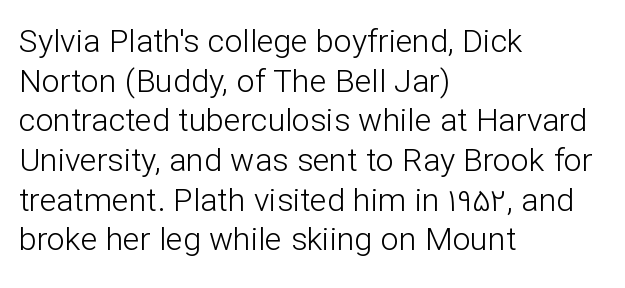
The image shows 32 px light sans-serif type, upright; set left-aligned, line spacing 1.24x, normal letter spacing, not underlined; low stroke contrast and a medium x-height.
